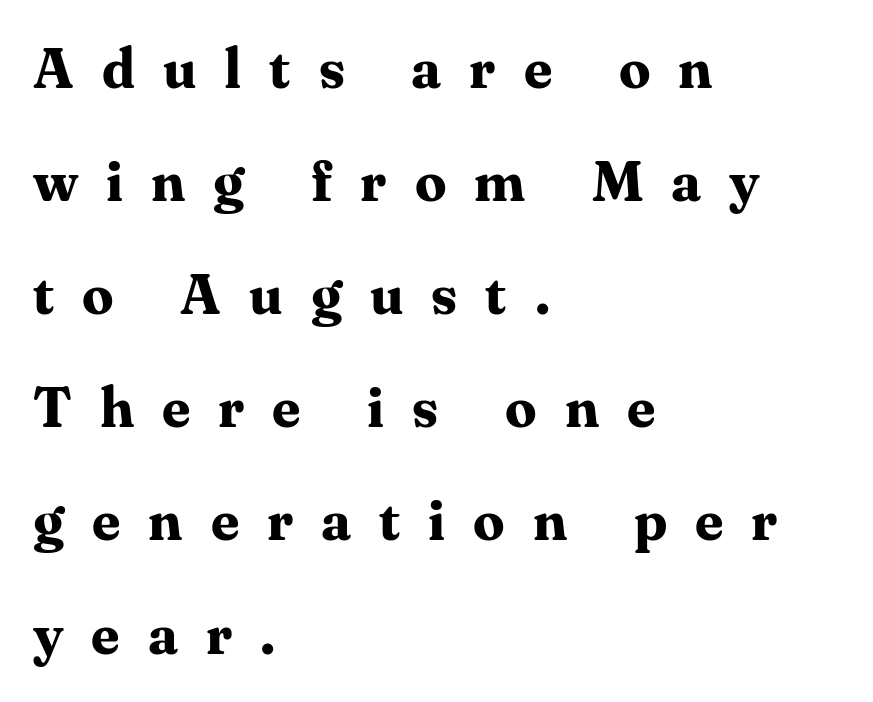
These lines are rendered in a variable-pitch font. Summary of weight: heavy, a full bold. Plain, unruled lines of type. Students, note that the glyphs here are deliberately spaced far apart.
